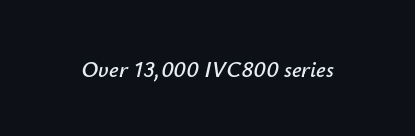
{"italic": "yes", "lean": "right", "slant_degrees": 12, "underline": "no", "letter_spacing": "normal", "letter_spacing_em": 0.0, "glyph_px": 23}
